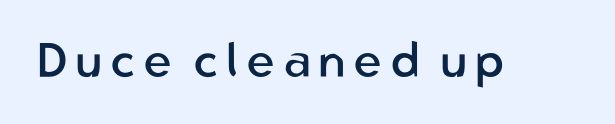
Q: Is the text bold? A: No.
Q: Is the text italic (slanted)? A: No, it is upright.
Q: Is the typeface a serif or a sans-serif typeface? A: Sans-serif.
Q: Is the text underlined? A: No.
Q: Width (condensed, normal, or wide)? A: Normal.
Q: Stroke contrast? A: Low.
Q: x-height? A: Medium.
Q: Monospaced? A: No.
